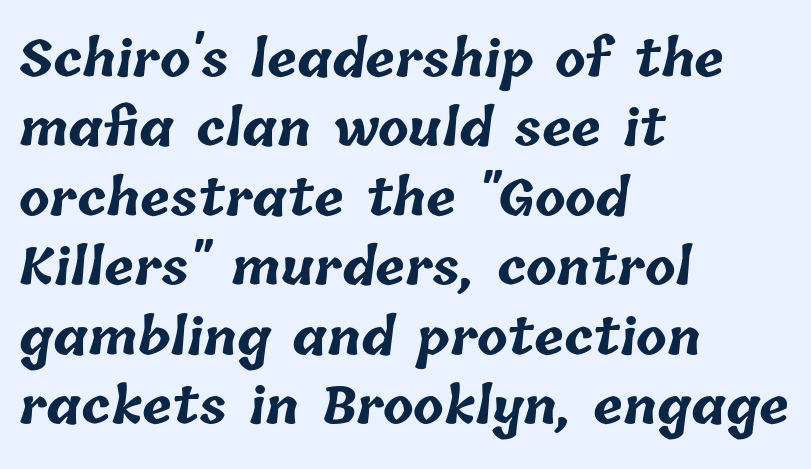
Q: Is the text bold? A: Yes.
Q: Is the text underlined? A: No.
Q: How is the paragraph aligned? A: Left-aligned.
Q: Is the spacing between letters normal or unusually wide? A: Normal.
Q: Is the spacing between lines tight, normal or loose? A: Normal.
Q: Width (condensed, normal, or wide)? A: Normal.
Q: Stroke contrast? A: Low.
Q: x-height? A: Medium.
Q: Monospaced? A: No.
